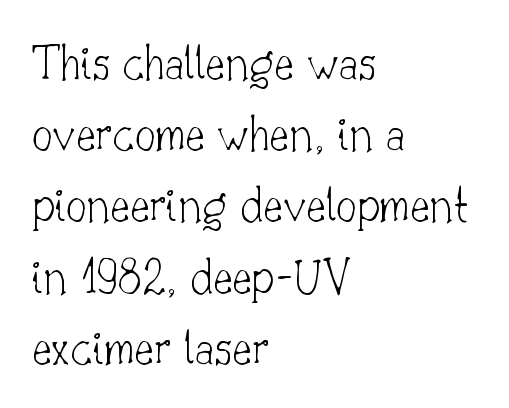
Default kerning and tracking; the words read as compact shapes. This rendering uses left alignment, leaving the right contour irregular. Font category for this specimen: serif. How would I describe the line gaps? Plain and ordinary.
